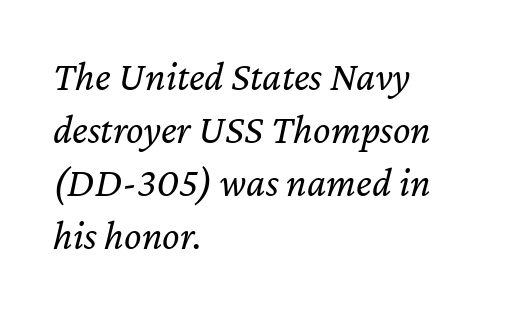
The image shows 41 px regular-weight type, italic (leaning right); set left-aligned, normal line spacing (1.29x), normal letter spacing, not underlined; low stroke contrast and a medium x-height.
